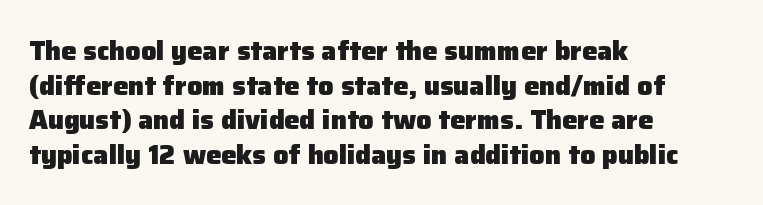
{"italic": "no", "bold": "yes", "underline": "no", "align": "left", "line_spacing": "normal", "line_spacing_ratio": 1.28, "letter_spacing": "normal", "letter_spacing_em": 0.0, "glyph_px": 27}
